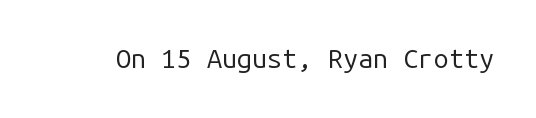
The image shows 27 px text type, upright; set normal letter spacing, not underlined.
